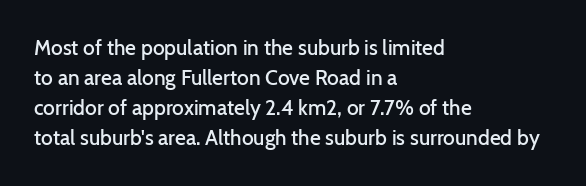
{"italic": "no", "bold": "semi", "underline": "no", "align": "left", "line_spacing": "normal", "line_spacing_ratio": 1.43, "letter_spacing": "normal", "letter_spacing_em": 0.0, "glyph_px": 21}
